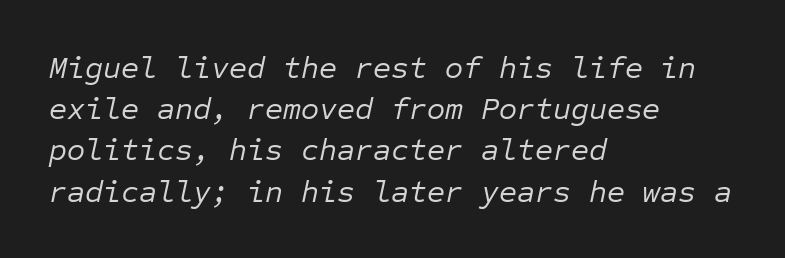
Q: Is the text bold? A: No.
Q: Is the text italic (slanted)? A: Yes, it leans right by about 12 degrees.
Q: Is the text underlined? A: No.
Q: How is the paragraph aligned? A: Left-aligned.
Q: Is the spacing between letters normal or unusually wide? A: Normal.
Q: Is the spacing between lines tight, normal or loose? A: Normal.
Q: Width (condensed, normal, or wide)? A: Normal.
Q: Stroke contrast? A: Low.
Q: x-height? A: Medium.
Q: Monospaced? A: Yes.
